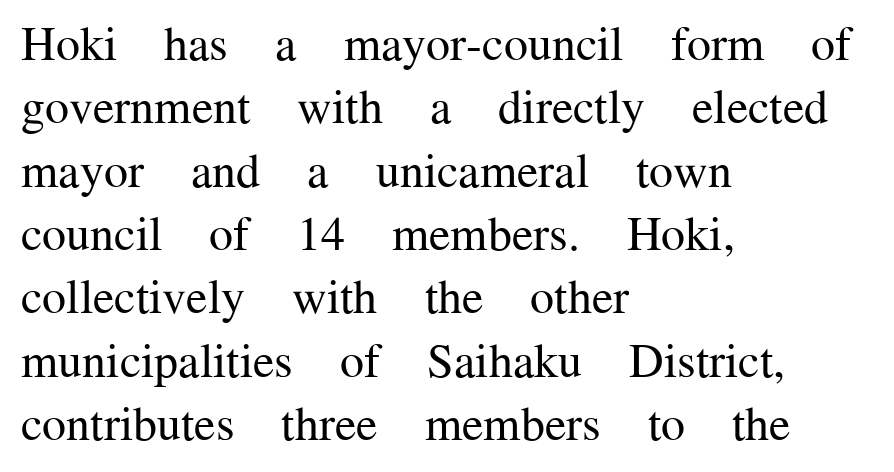
The image shows 48 px regular-weight serif type, upright; set left-aligned, normal line spacing (1.32x), normal letter spacing, not underlined; medium stroke contrast and a medium x-height.
